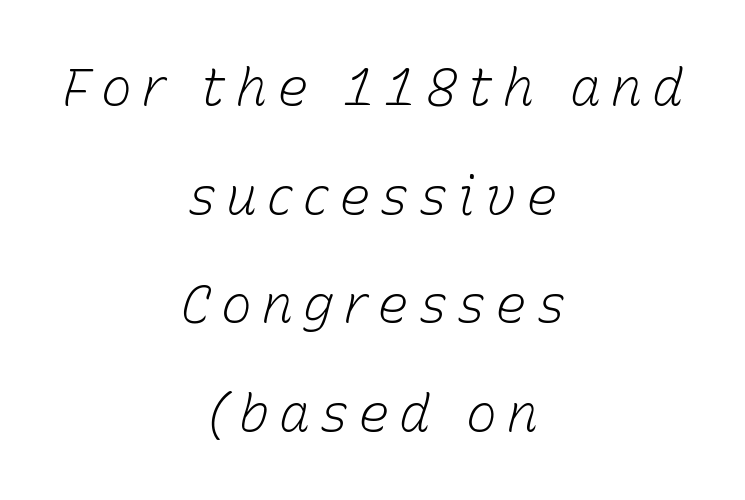
{"italic": "yes", "lean": "right", "slant_degrees": 15, "bold": "no", "weight": "light", "width": "normal", "stroke_contrast": "low", "x_height": "medium", "monospaced": "no", "underline": "no", "align": "center", "line_spacing": "loose", "line_spacing_ratio": 2.09, "glyph_px": 52}
